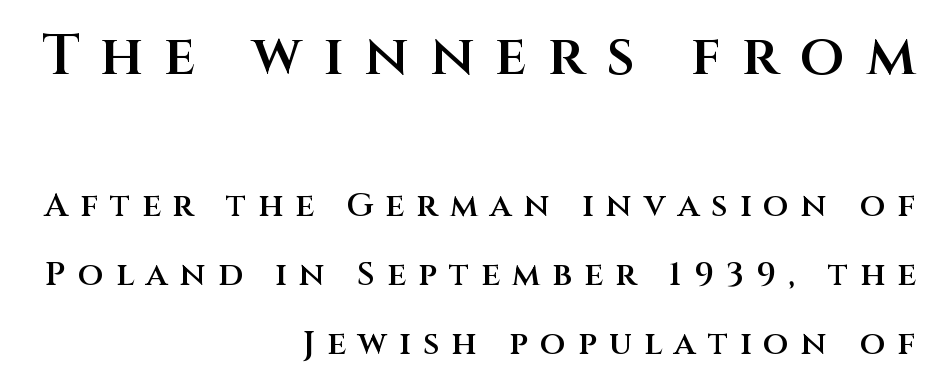
{"serif": "no", "italic": "no", "bold": "semi", "weight": "semibold", "width": "normal", "stroke_contrast": "medium", "x_height": "large", "monospaced": "no", "underline": "no", "align": "right", "line_spacing": "loose", "line_spacing_ratio": 2.09, "letter_spacing": "wide", "letter_spacing_em": 0.37, "larger_block": "first", "size_ratio": 1.73, "glyph_px": 57}
